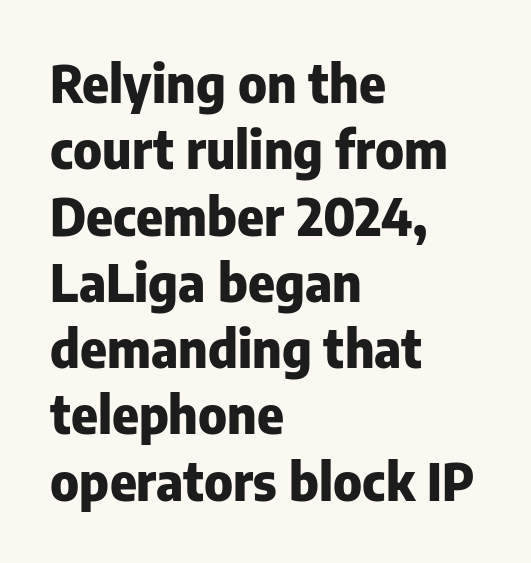
Q: Is the text bold? A: Yes.
Q: Is the text italic (slanted)? A: No, it is upright.
Q: Is the typeface a serif or a sans-serif typeface? A: Sans-serif.
Q: Is the text underlined? A: No.
Q: How is the paragraph aligned? A: Left-aligned.
Q: Is the spacing between letters normal or unusually wide? A: Normal.
Q: Is the spacing between lines tight, normal or loose? A: Normal.
Q: Width (condensed, normal, or wide)? A: Normal.
Q: Stroke contrast? A: Low.
Q: x-height? A: Medium.
Q: Monospaced? A: No.
